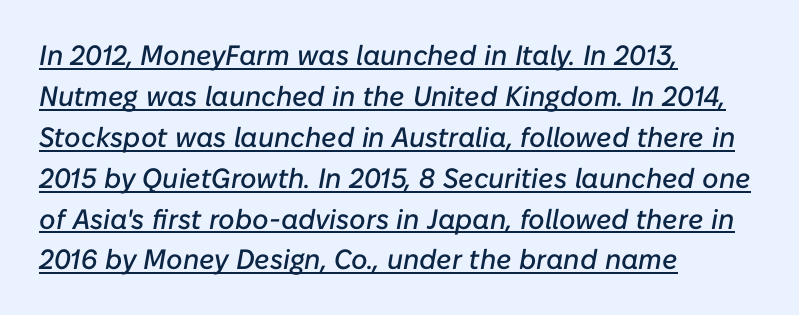
Q: Is the text italic (slanted)? A: Yes, it leans right by about 10 degrees.
Q: Is the text underlined? A: Yes.
Q: How is the paragraph aligned? A: Left-aligned.
Q: Is the spacing between letters normal or unusually wide? A: Normal.
Q: Is the spacing between lines tight, normal or loose? A: Normal.
Q: Width (condensed, normal, or wide)? A: Normal.
Q: Stroke contrast? A: Low.
Q: x-height? A: Medium.
Q: Monospaced? A: No.
